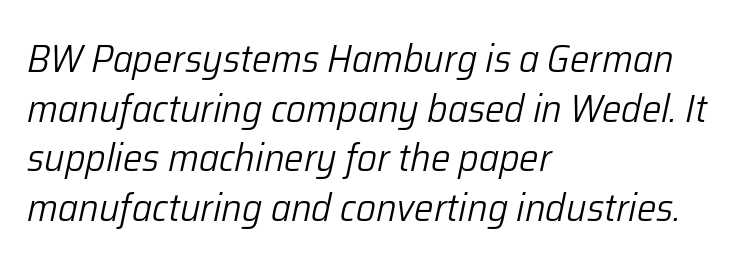
{"italic": "yes", "lean": "right", "slant_degrees": 12, "bold": "no", "weight": "light", "width": "normal", "stroke_contrast": "low", "x_height": "medium", "monospaced": "no", "underline": "no", "align": "left", "line_spacing": "normal", "line_spacing_ratio": 1.27, "letter_spacing": "normal", "letter_spacing_em": 0.0, "glyph_px": 39}
